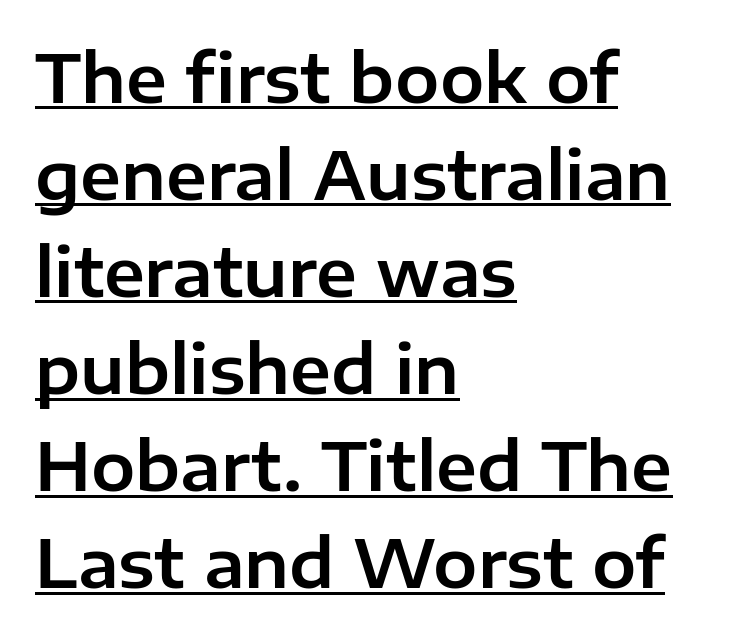
The image shows 66 px sans-serif type, upright; set left-aligned, normal line spacing (1.47x), normal letter spacing, underlined; low stroke contrast and a medium x-height.
